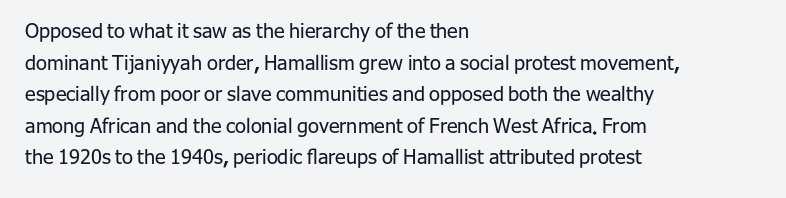
Teacher's note: observe the even left margin — that is flush-left alignment. The passage shown is not underscored anywhere. The rendering uses a moderate line-height, typical for paragraphs. Ascenders rise straight up at ninety degrees. Nobody touched the tracking dial on this one.
